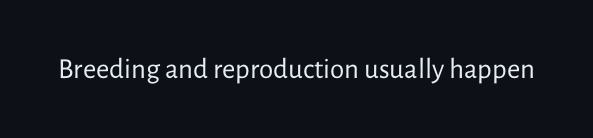
Does the lettering tilt? It doesn't — this is upright. Here the designer chose a conventional face with non-uniform glyph widths. Unmarked baselines from the first word to the last. Look at the tracking — it's just the regular setting, nothing added.
